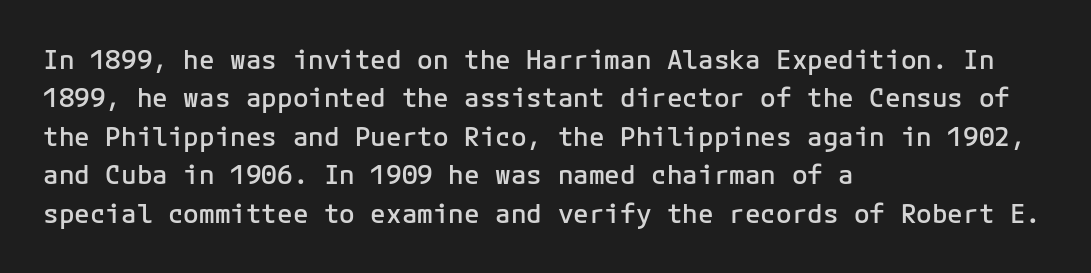
The image shows 26 px text type, upright; set left-aligned, normal line spacing (1.48x), normal letter spacing, not underlined.
